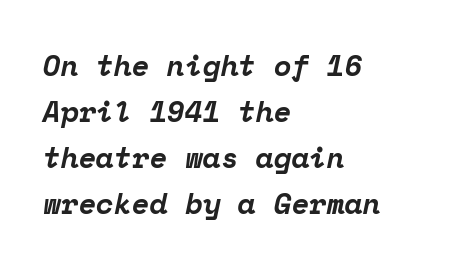
Successive baselines arrive at the customary interval. The passage shown is not underscored anywhere. Typeset ragged right — the left edge is the straight one. This sample uses plain, unmodified letter spacing. Do the characters align in a grid? Yes, the font is monospaced.
